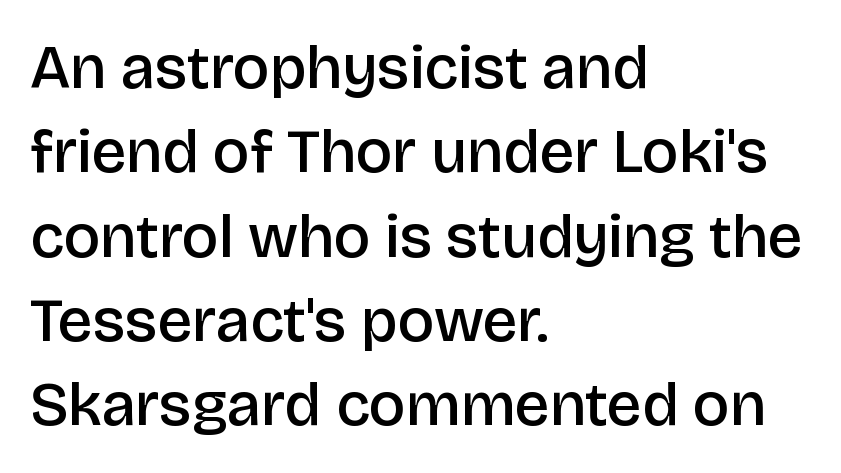
Underline: absent. The line-height multiplier appears to be the usual default. Upright lettering throughout. A bit beefed up — I'd call it semibold rather than bold. Observe the absence of serifs on each vertical stroke in this sample.
